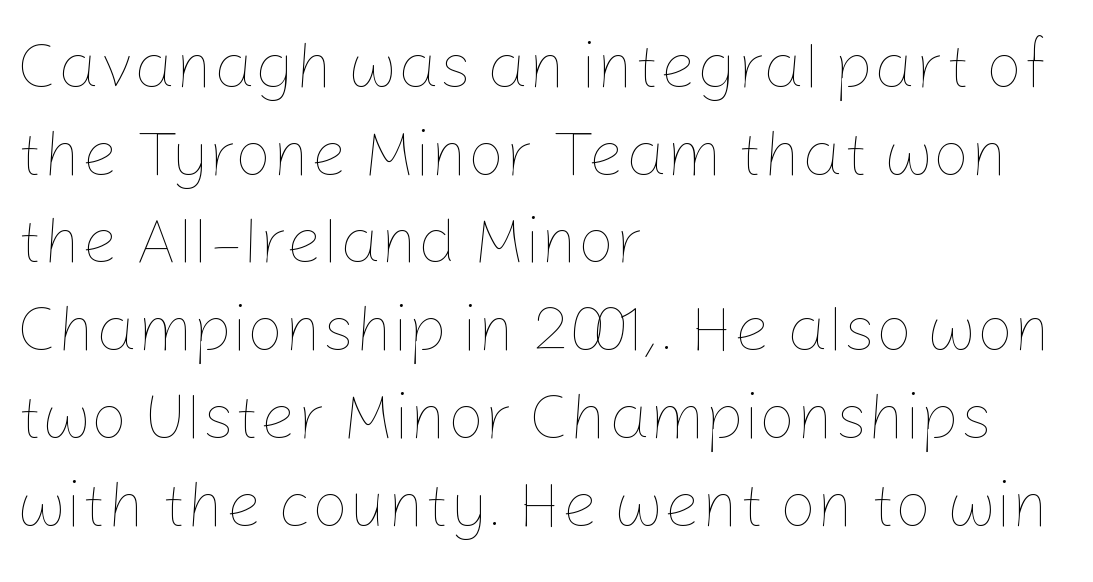
{"italic": "no", "bold": "no", "weight": "thin", "width": "normal", "stroke_contrast": "low", "x_height": "medium", "monospaced": "no", "underline": "no", "align": "left", "line_spacing": "normal", "line_spacing_ratio": 1.35, "letter_spacing": "normal", "letter_spacing_em": 0.0, "glyph_px": 65}
